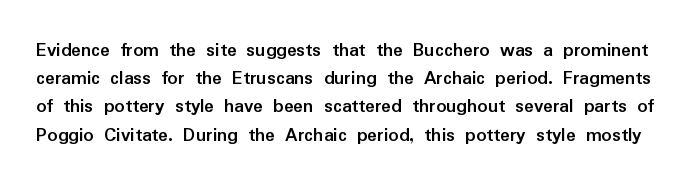
Leading matches the norm, producing a regular column. How heavy is the stroke? Heavy — this is a bold. A typesetter would mark this as roman, not italic. Inter-character spacing is left at the font's built-in metrics.
